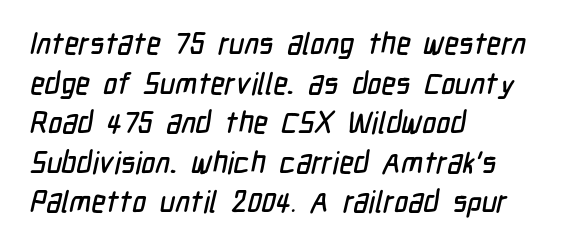
Q: Is the typeface a serif or a sans-serif typeface? A: Sans-serif.
Q: Is the text underlined? A: No.
Q: How is the paragraph aligned? A: Left-aligned.
Q: Is the spacing between letters normal or unusually wide? A: Normal.
Q: Is the spacing between lines tight, normal or loose? A: Normal.
Q: Width (condensed, normal, or wide)? A: Condensed.
Q: Stroke contrast? A: Low.
Q: x-height? A: Medium.
Q: Monospaced? A: No.
